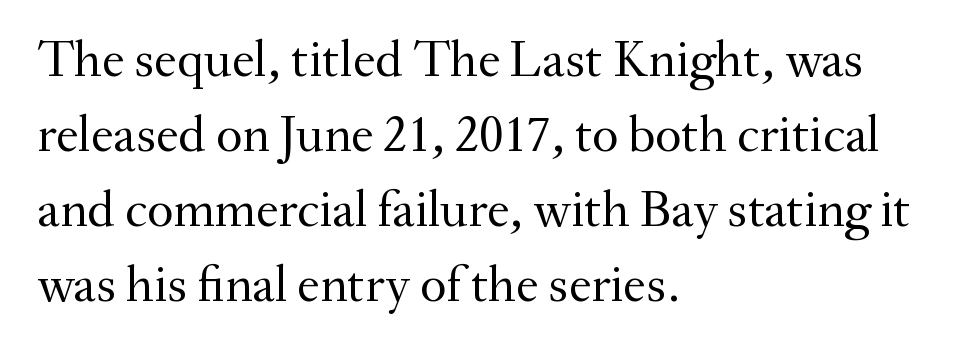
Q: Is the text bold? A: No.
Q: Is the text italic (slanted)? A: No, it is upright.
Q: Is the typeface a serif or a sans-serif typeface? A: Serif.
Q: Is the text underlined? A: No.
Q: How is the paragraph aligned? A: Left-aligned.
Q: Is the spacing between letters normal or unusually wide? A: Normal.
Q: Is the spacing between lines tight, normal or loose? A: Normal.
Q: Width (condensed, normal, or wide)? A: Normal.
Q: Stroke contrast? A: Medium.
Q: x-height? A: Small.
Q: Monospaced? A: No.
